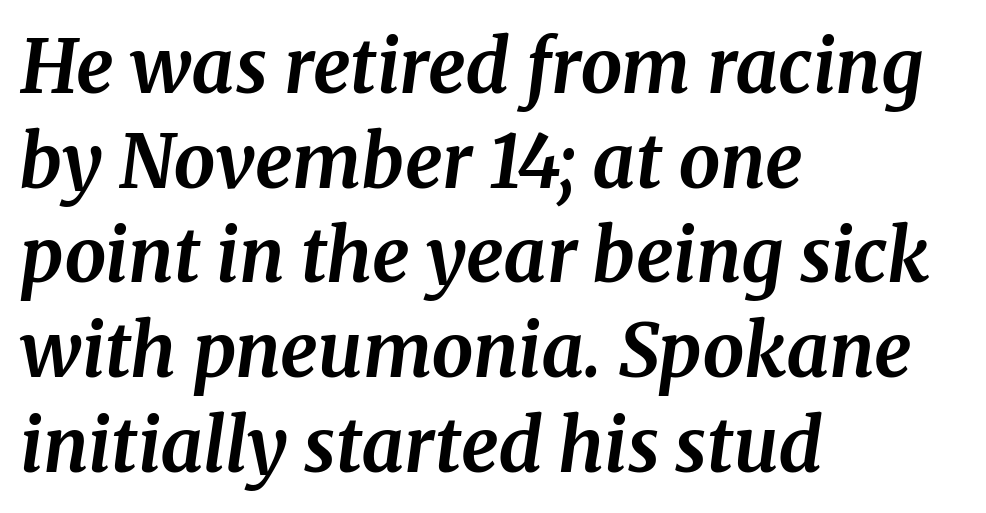
Is the block centered? No — it sits flush against the left margin. Unmarked baselines from the first word to the last. Examine the stroke ends and you'll spot serifs. When letters slant like this, we call the style italic.
